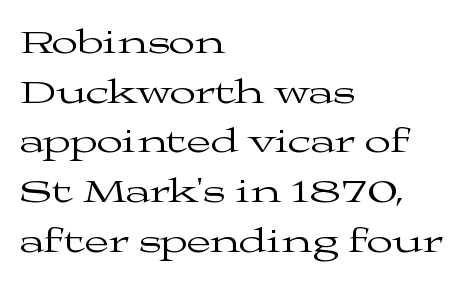
Q: Is the text bold? A: No.
Q: Is the text italic (slanted)? A: No, it is upright.
Q: Is the typeface a serif or a sans-serif typeface? A: Serif.
Q: Is the text underlined? A: No.
Q: How is the paragraph aligned? A: Left-aligned.
Q: Is the spacing between letters normal or unusually wide? A: Normal.
Q: Is the spacing between lines tight, normal or loose? A: Normal.
Q: Width (condensed, normal, or wide)? A: Wide.
Q: Stroke contrast? A: Medium.
Q: x-height? A: Medium.
Q: Monospaced? A: No.
